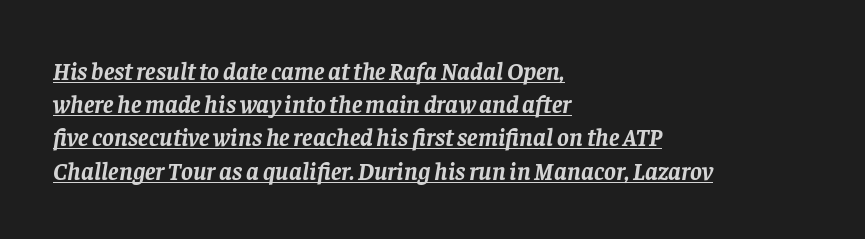
This sample is left-justified, so line endings fall wherever the words run out. The letters are bold, with thick, heavy strokes. A typesetter would call this zero additional tracking. Quick note: interline space is typical. Decoration check: the copy is underlined.
